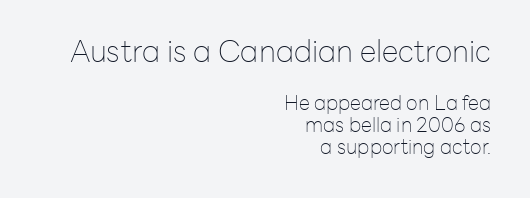
Q: Is the text bold? A: No.
Q: Is the text italic (slanted)? A: No, it is upright.
Q: Is the typeface a serif or a sans-serif typeface? A: Sans-serif.
Q: Is the text underlined? A: No.
Q: How is the paragraph aligned? A: Right-aligned.
Q: Is the spacing between letters normal or unusually wide? A: Normal.
Q: Is the spacing between lines tight, normal or loose? A: Tight.
Q: Which block of text is set in a larger size, the first (top) or the second (bottom)? A: The first (top) one.
Q: Width (condensed, normal, or wide)? A: Normal.
Q: Stroke contrast? A: Low.
Q: x-height? A: Medium.
Q: Monospaced? A: No.
